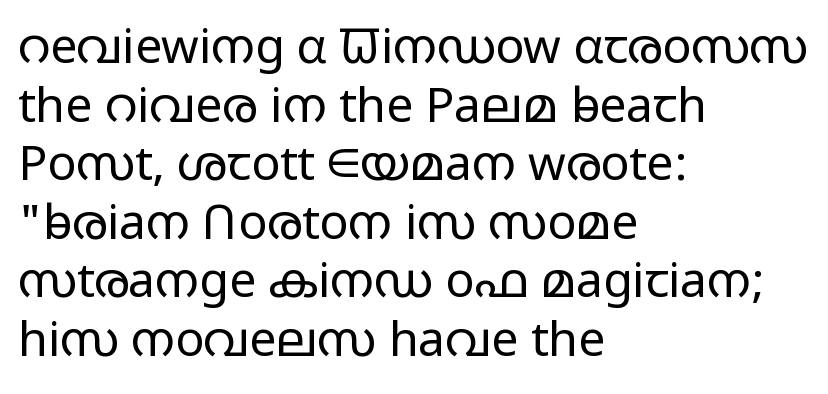
The image shows 48 px light, wide sans-serif type, upright; set left-aligned, line spacing 1.22x, normal letter spacing, not underlined; low stroke contrast and a medium x-height.
